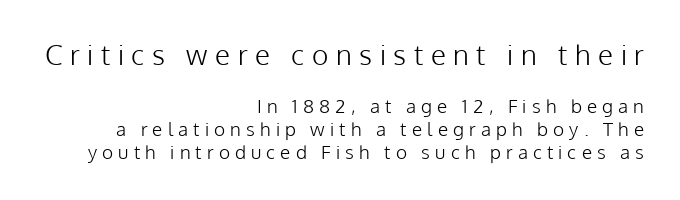
Each letter keeps its own natural width here, so spacing adapts to shape. No chunkiness to these letters — they're not bold. Each row of text sits above clean, open space. The compositor pushed each line to the right boundary. Block one is the big one; block two sits smaller underneath. Does the lettering tilt? It doesn't — this is upright.
